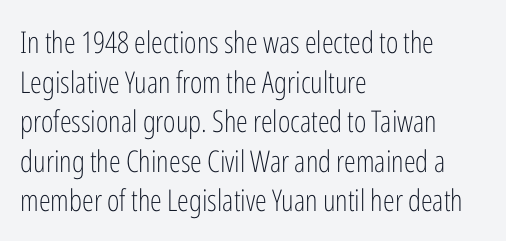
Q: Is the text bold? A: No.
Q: Is the text italic (slanted)? A: No, it is upright.
Q: Is the typeface a serif or a sans-serif typeface? A: Sans-serif.
Q: Is the text underlined? A: No.
Q: How is the paragraph aligned? A: Left-aligned.
Q: Is the spacing between letters normal or unusually wide? A: Normal.
Q: Is the spacing between lines tight, normal or loose? A: Normal.
Q: Width (condensed, normal, or wide)? A: Condensed.
Q: Stroke contrast? A: Low.
Q: x-height? A: Medium.
Q: Monospaced? A: No.
